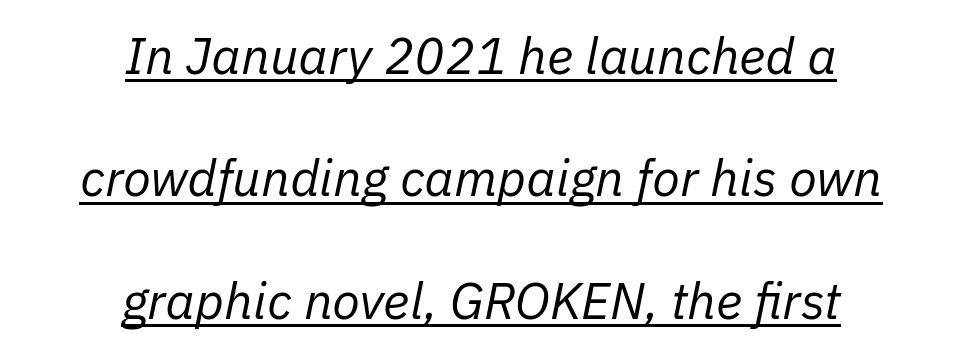
Q: Is the text bold? A: No.
Q: Is the text italic (slanted)? A: Yes, it leans right by about 11 degrees.
Q: Is the text underlined? A: Yes.
Q: How is the paragraph aligned? A: Centered.
Q: Is the spacing between letters normal or unusually wide? A: Normal.
Q: Is the spacing between lines tight, normal or loose? A: Loose.
Q: Width (condensed, normal, or wide)? A: Normal.
Q: Stroke contrast? A: Low.
Q: x-height? A: Medium.
Q: Monospaced? A: No.
